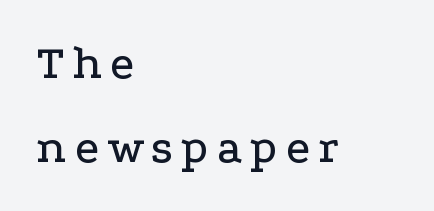
The image shows 48 px wide serif type, upright; set left-aligned, line spacing 1.76x, not underlined; low stroke contrast and a medium x-height.
